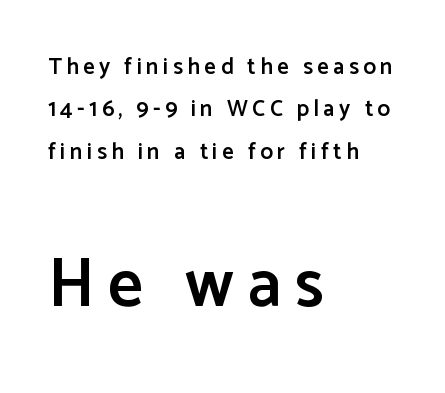
{"serif": "no", "italic": "no", "bold": "semi", "weight": "semibold", "width": "normal", "stroke_contrast": "low", "x_height": "medium", "monospaced": "no", "underline": "no", "align": "left", "line_spacing_ratio": 1.84, "larger_block": "second", "size_ratio": 3.0, "glyph_px": 69}
